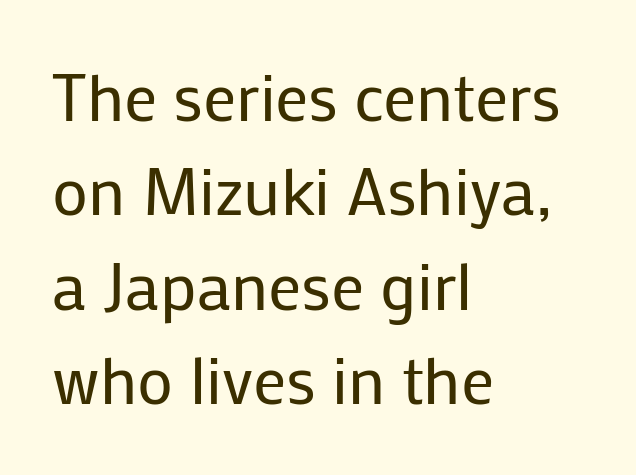
{"serif": "no", "italic": "no", "bold": "no", "weight": "regular", "width": "normal", "stroke_contrast": "low", "x_height": "medium", "monospaced": "no", "underline": "no", "align": "left", "line_spacing": "normal", "line_spacing_ratio": 1.43, "letter_spacing": "normal", "letter_spacing_em": 0.0, "glyph_px": 66}
